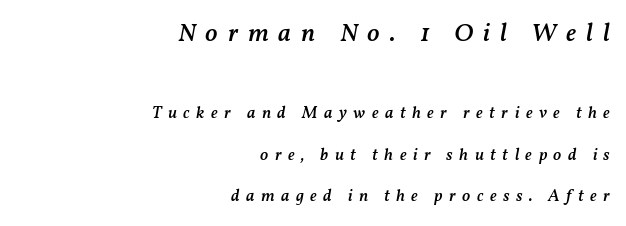
The composition opens big and finishes small. Italic: yes, the glyphs are oblique. Glance below the letters and you will spot only blank space. You could only call the tracking loose — the letters float apart. What weight is shown? A semibold, between regular and bold.
